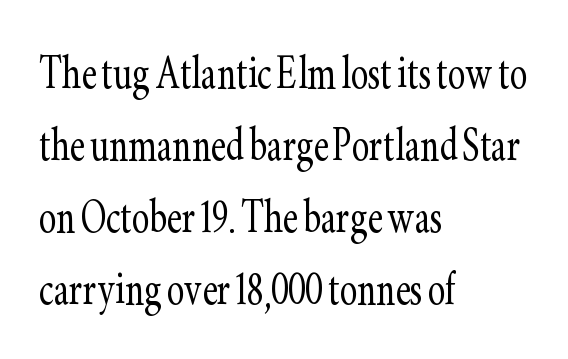
Q: Is the text bold? A: No.
Q: Is the text italic (slanted)? A: No, it is upright.
Q: Is the typeface a serif or a sans-serif typeface? A: Serif.
Q: Is the text underlined? A: No.
Q: How is the paragraph aligned? A: Left-aligned.
Q: Is the spacing between letters normal or unusually wide? A: Normal.
Q: Is the spacing between lines tight, normal or loose? A: Normal.
Q: Width (condensed, normal, or wide)? A: Condensed.
Q: Stroke contrast? A: Low.
Q: x-height? A: Small.
Q: Monospaced? A: No.
